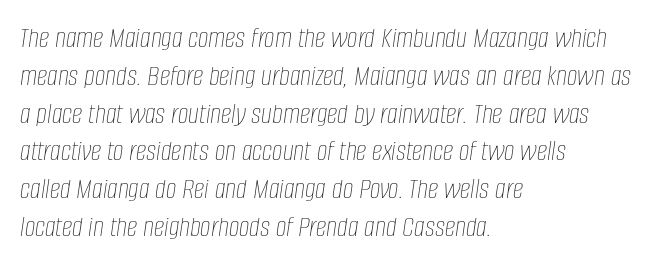
{"italic": "yes", "lean": "right", "slant_degrees": 8, "bold": "no", "weight": "thin", "width": "condensed", "stroke_contrast": "low", "x_height": "large", "monospaced": "no", "underline": "no", "align": "left", "line_spacing": "normal", "line_spacing_ratio": 1.26, "letter_spacing": "normal", "letter_spacing_em": 0.0, "glyph_px": 30}
